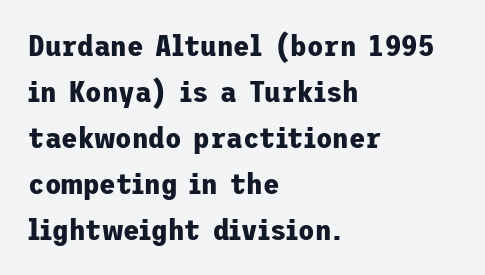
The text was rendered using a sans face with plain stroke endings. Strokes here are thick enough to call this a true bold. You could call the tracking neutral — neither tight nor loose. Underlining? Definitely not there.
